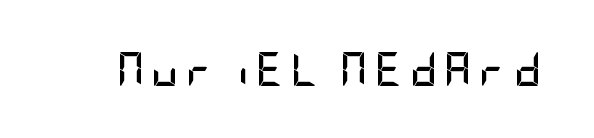
Q: Is the text bold? A: Yes.
Q: Is the text italic (slanted)? A: No, it is upright.
Q: Is the typeface a serif or a sans-serif typeface? A: Sans-serif.
Q: Is the text underlined? A: No.
Q: Is the spacing between letters normal or unusually wide? A: Unusually wide.
Q: Width (condensed, normal, or wide)? A: Condensed.
Q: Stroke contrast? A: Low.
Q: x-height? A: Large.
